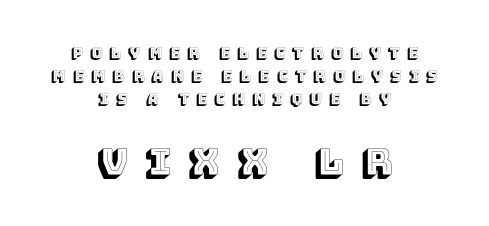
Beneath every word, the page is bare. Caption: expanded tracking, letters set apart. Caption: upper text group reduced, lower text group enlarged. You could not count columns in this text — the font is proportionally spaced. Regular leading. Line starts and ends both wander, symmetrically.
